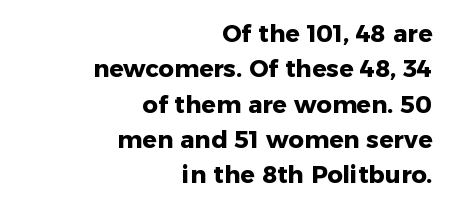
{"italic": "no", "bold": "yes", "underline": "no", "align": "right", "line_spacing": "normal", "line_spacing_ratio": 1.47, "letter_spacing": "normal", "letter_spacing_em": 0.0, "glyph_px": 24}
